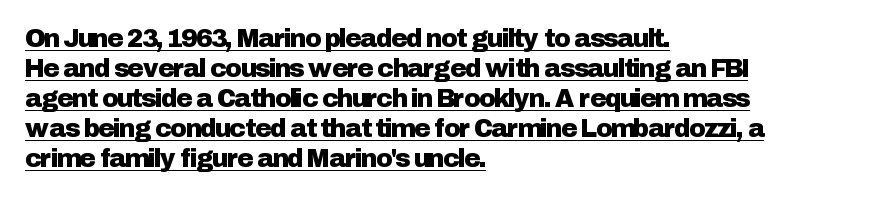
A classic flush-left, rag-right setting is used for this passage. These lines were composed using upright roman letters. There is no visible air inserted between adjacent glyphs. In designer terms, the underline attribute is active on this setting.
